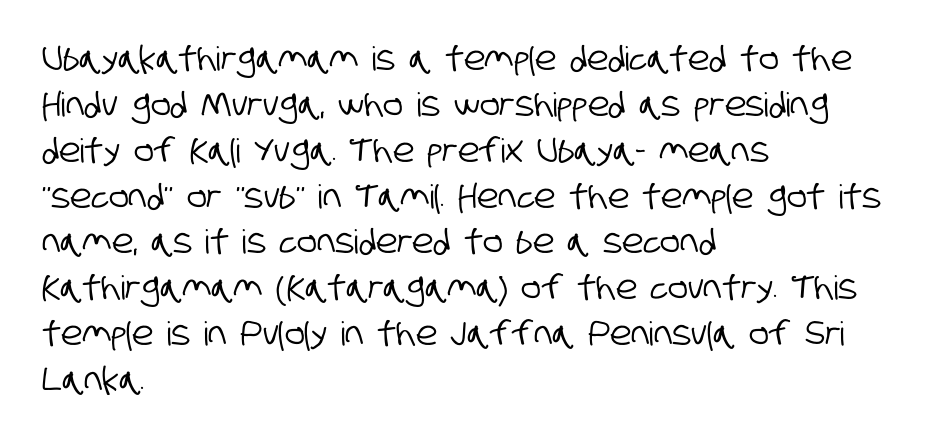
{"serif": "no", "width": "condensed", "stroke_contrast": "low", "x_height": "large", "monospaced": "no", "underline": "no", "align": "left", "line_spacing": "normal", "line_spacing_ratio": 1.39, "letter_spacing": "normal", "letter_spacing_em": 0.0, "glyph_px": 33}
